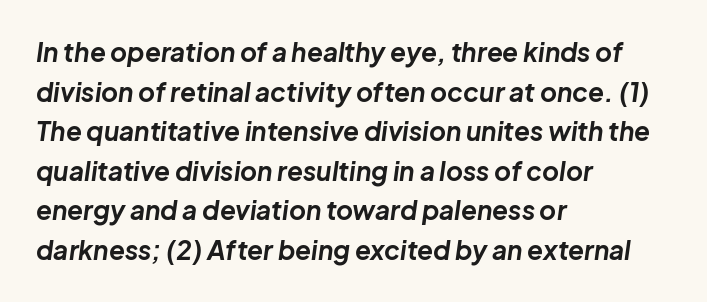
The image shows 26 px bold type, italic (leaning right); set left-aligned, normal line spacing (1.52x), normal letter spacing, not underlined.
